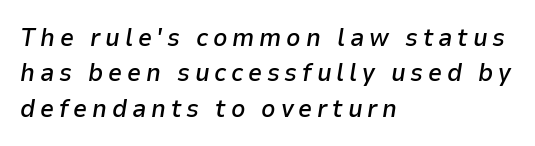
{"italic": "yes", "lean": "right", "slant_degrees": 9, "bold": "semi", "underline": "no", "align": "left", "line_spacing": "normal", "line_spacing_ratio": 1.42, "glyph_px": 25}
